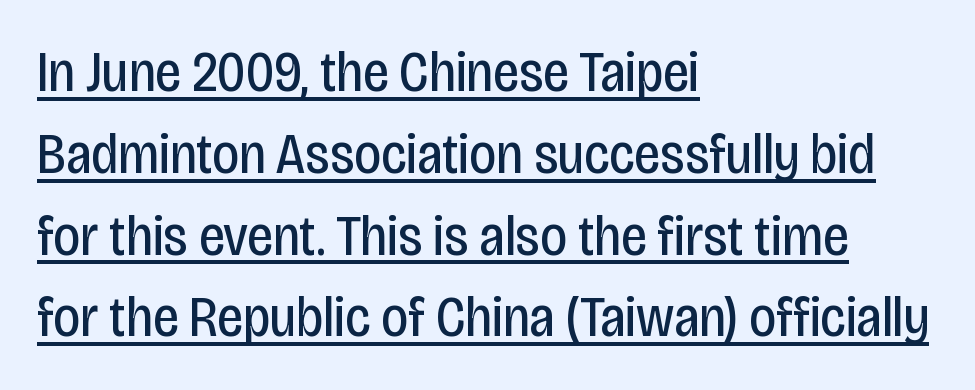
{"serif": "no", "italic": "no", "bold": "no", "weight": "regular", "width": "condensed", "stroke_contrast": "low", "x_height": "large", "monospaced": "no", "underline": "yes", "align": "left", "line_spacing": "normal", "line_spacing_ratio": 1.41, "letter_spacing": "normal", "letter_spacing_em": 0.0, "glyph_px": 58}
